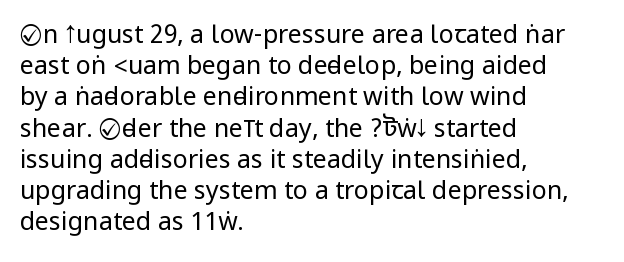
The image shows 25 px text type, upright; set left-aligned, normal line spacing (1.25x), normal letter spacing, not underlined.
